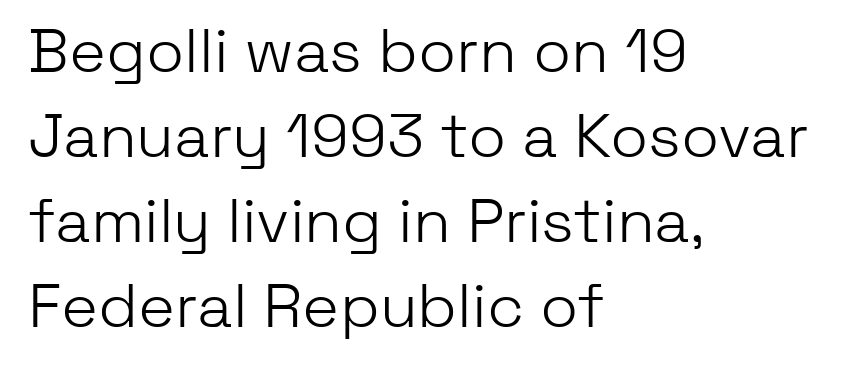
{"serif": "no", "italic": "no", "bold": "no", "weight": "light", "width": "normal", "stroke_contrast": "low", "x_height": "medium", "monospaced": "no", "underline": "no", "align": "left", "line_spacing": "normal", "line_spacing_ratio": 1.37, "letter_spacing": "normal", "letter_spacing_em": 0.0, "glyph_px": 62}
